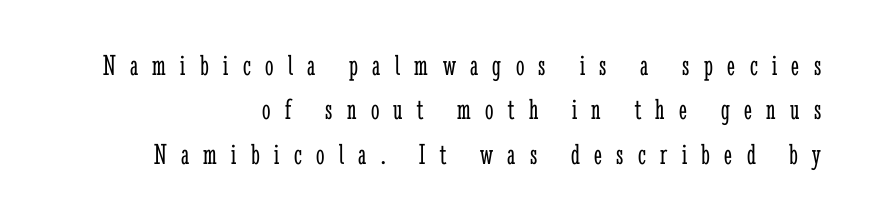
The letterforms sit at book weight or below. The lines sit at an ordinary, default distance from one another. Nope, not italic — everything's standing straight. Leftover space on each line is placed entirely before the opening word. The font family rendered here belongs to the serif group. Spacing between characters has been opened up far beyond the box default.
